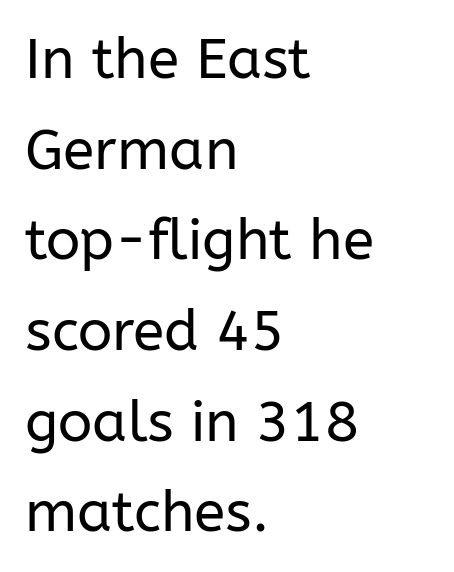
The image shows 57 px regular-weight sans-serif type, upright; set left-aligned, normal line spacing (1.59x), normal letter spacing, not underlined; low stroke contrast and a medium x-height.
